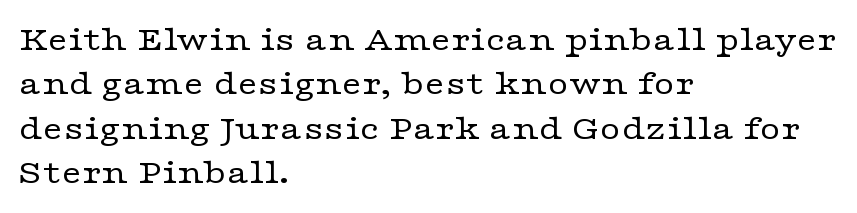
The face used here is rendered with its standard letterfit. Line beginnings align vertically; line endings do not. Weight: not bold — regular or lighter. The gap between lines stays unmarked. Characters remain perfectly vertical along every line.
